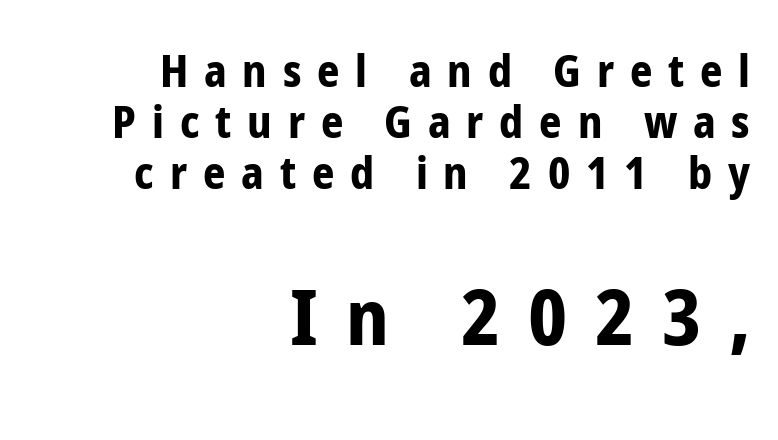
Has an underline been added? It has not. Honestly, the letter spacing is so wide it's the main thing you notice. The designer went with a sans here, leaving each stem footless. Caption: multi-line text, flush right, ragged left.
